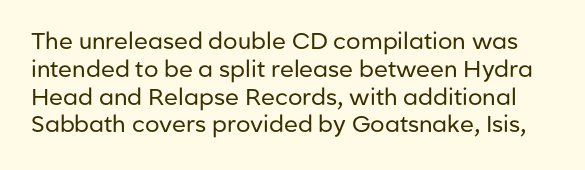
{"italic": "no", "bold": "no", "underline": "no", "line_spacing_ratio": 1.21, "letter_spacing": "normal", "letter_spacing_em": 0.0, "glyph_px": 23}
